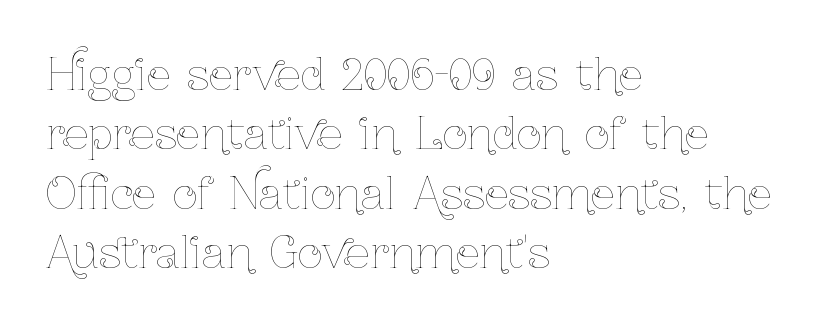
{"italic": "no", "bold": "no", "weight": "thin", "width": "condensed", "stroke_contrast": "low", "x_height": "medium", "monospaced": "no", "underline": "no", "align": "left", "line_spacing": "normal", "line_spacing_ratio": 1.38, "letter_spacing": "normal", "letter_spacing_em": 0.0, "glyph_px": 43}
